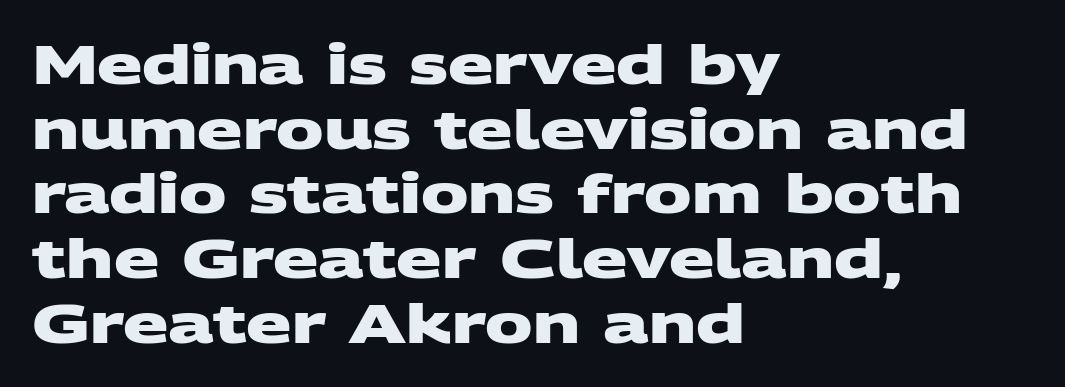
The image shows 53 px heavy, wide sans-serif type; set left-aligned, line spacing 1.22x, normal letter spacing, not underlined; medium stroke contrast and a large x-height.
